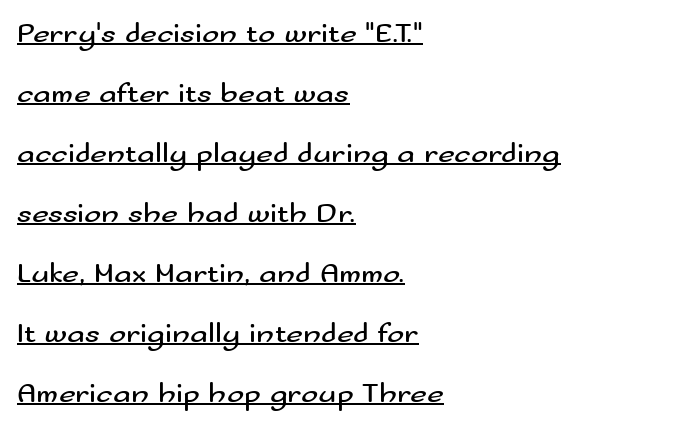
In terms of posture, this sample is upright. Compared with typical paragraphs, the rows here are farther apart. On a weight scale, this lands at 450 or below. Horizontal alignment here is leftward, the default for most running prose.
